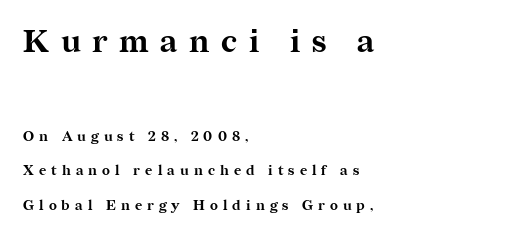
The image shows 32 px bold serif type, upright; set left-aligned, loose line spacing (2.47x), unusually wide letter spacing (+0.36 em), not underlined; the first (top) block is 2.29x larger; medium stroke contrast and a medium x-height.
